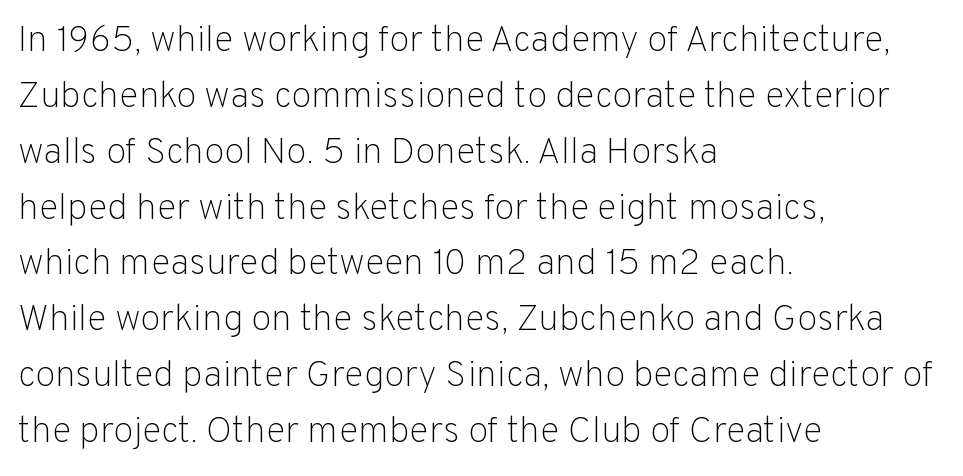
The passage shown has conventional tracking throughout. Does the type have serifs? No, each stem ends abruptly. On a weight scale, this lands at 450 or below. This rendering features lettering with no underline.
